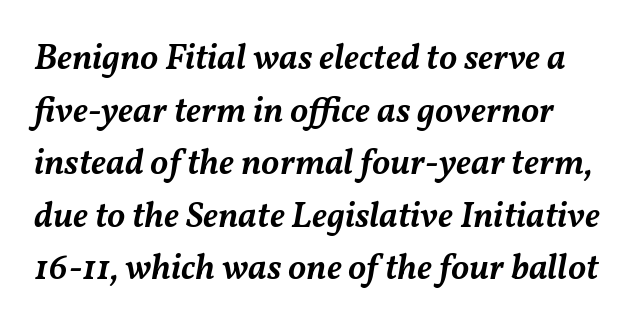
{"italic": "yes", "lean": "right", "slant_degrees": 11, "bold": "semi", "weight": "semibold", "width": "normal", "stroke_contrast": "medium", "x_height": "medium", "monospaced": "no", "underline": "no", "line_spacing": "normal", "line_spacing_ratio": 1.46, "letter_spacing": "normal", "letter_spacing_em": 0.0, "glyph_px": 36}
